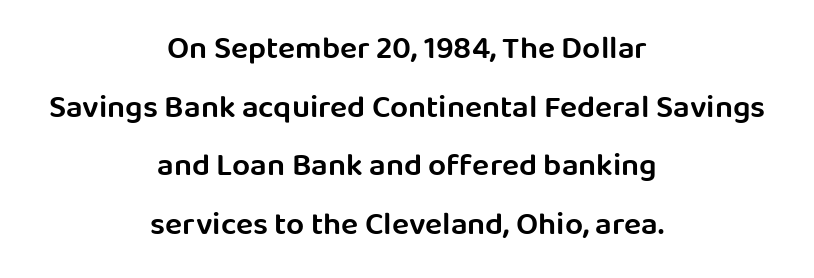
{"serif": "no", "italic": "no", "bold": "semi", "weight": "semibold", "width": "normal", "stroke_contrast": "low", "x_height": "large", "monospaced": "no", "underline": "no", "align": "center", "line_spacing_ratio": 1.83, "letter_spacing": "normal", "letter_spacing_em": 0.0, "glyph_px": 32}
